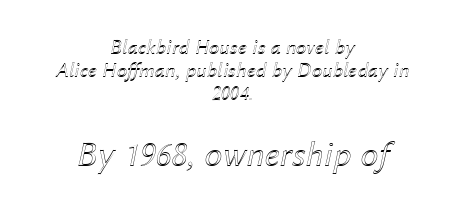
{"italic": "yes", "lean": "right", "slant_degrees": 12, "width": "normal", "x_height": "medium", "monospaced": "no", "underline": "no", "align": "center", "line_spacing": "tight", "line_spacing_ratio": 1.1, "letter_spacing": "normal", "letter_spacing_em": 0.0, "larger_block": "second", "size_ratio": 1.71, "glyph_px": 36}
